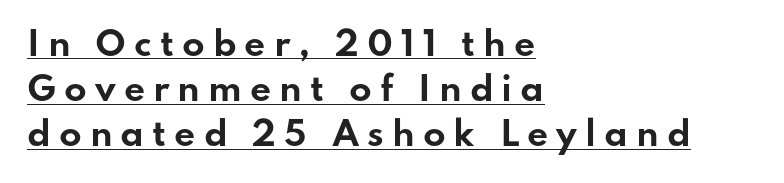
{"serif": "no", "italic": "no", "bold": "yes", "weight": "bold", "width": "wide", "stroke_contrast": "low", "x_height": "small", "monospaced": "no", "underline": "yes", "align": "left", "line_spacing": "normal", "line_spacing_ratio": 1.37, "letter_spacing": "wide", "letter_spacing_em": 0.24, "glyph_px": 33}
